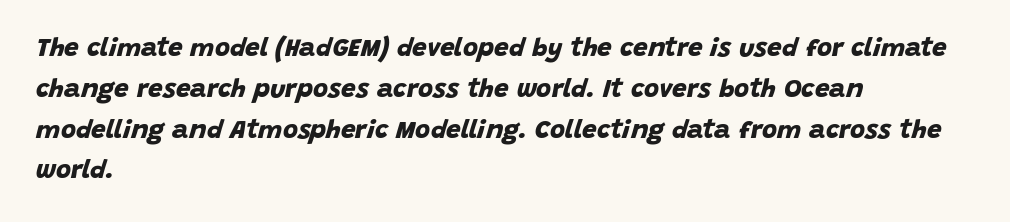
The image shows 26 px bold type; set left-aligned, normal line spacing (1.57x), normal letter spacing, not underlined.
